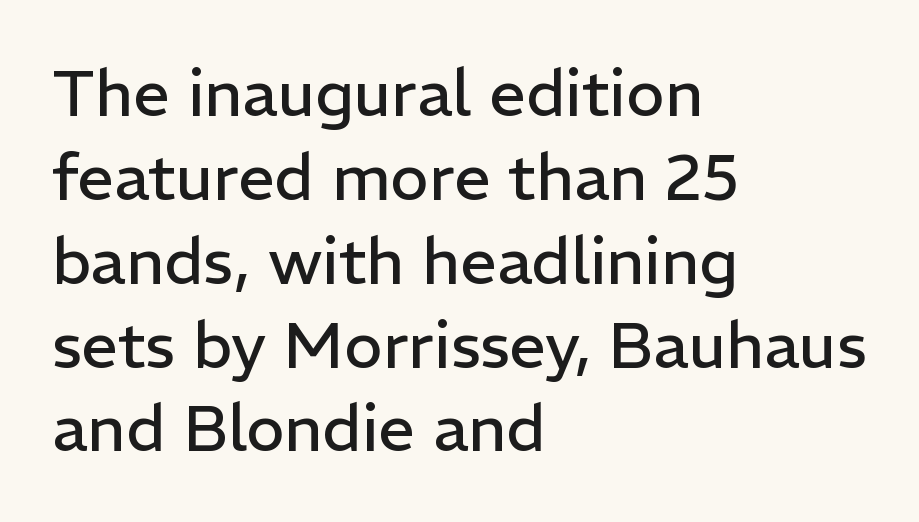
{"serif": "no", "italic": "no", "bold": "no", "weight": "regular", "width": "normal", "stroke_contrast": "low", "x_height": "medium", "monospaced": "no", "underline": "no", "align": "left", "line_spacing": "normal", "line_spacing_ratio": 1.29, "letter_spacing": "normal", "letter_spacing_em": 0.0, "glyph_px": 65}
